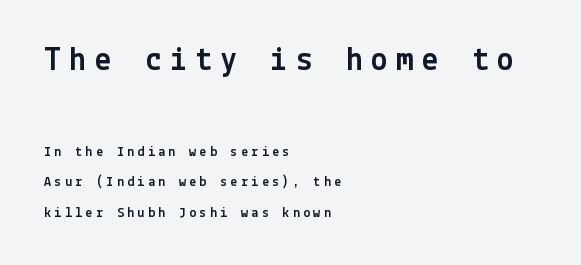
{"serif": "no", "italic": "no", "width": "normal", "x_height": "medium", "underline": "no", "align": "left", "line_spacing": "loose", "line_spacing_ratio": 2.17, "letter_spacing": "wide", "letter_spacing_em": 0.24, "larger_block": "first", "size_ratio": 2.43, "glyph_px": 34}
